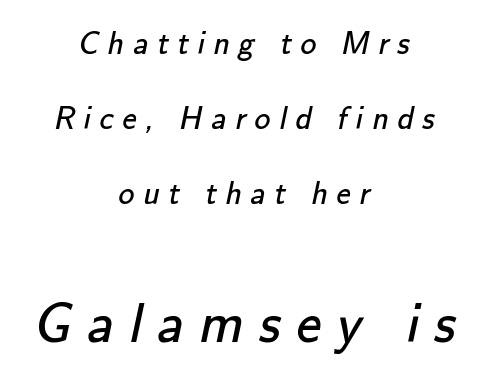
Q: Is the text bold? A: No.
Q: Is the typeface a serif or a sans-serif typeface? A: Sans-serif.
Q: Is the text underlined? A: No.
Q: How is the paragraph aligned? A: Centered.
Q: Is the spacing between letters normal or unusually wide? A: Unusually wide.
Q: Is the spacing between lines tight, normal or loose? A: Loose.
Q: Which block of text is set in a larger size, the first (top) or the second (bottom)? A: The second (bottom) one.
Q: Width (condensed, normal, or wide)? A: Normal.
Q: Stroke contrast? A: Low.
Q: x-height? A: Small.
Q: Monospaced? A: No.
